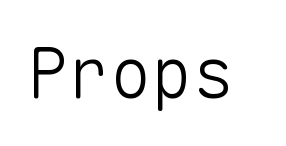
This rendering features lettering with no underline. Nothing unusual about the tracking: characters are spaced as the font intends. Is the type heavy? It reads as light-to-regular instead. The letters stand upright; this is a roman face. The passage shown is typed in a monospace face where columns stay perfectly aligned. Stroke terminals: plain, sans-serif.
